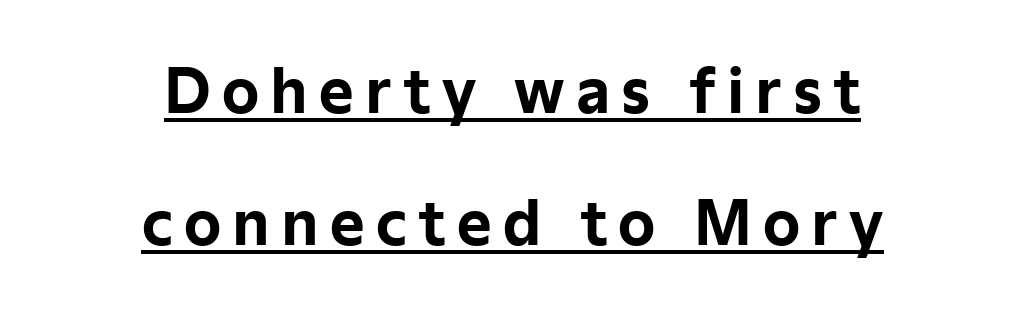
The image shows 59 px bold sans-serif type, upright; set centered, loose line spacing (2.23x), underlined; low stroke contrast and a medium x-height.
